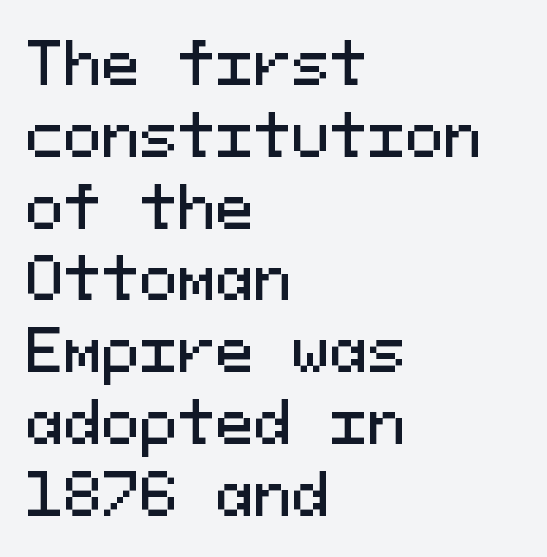
Q: Is the text italic (slanted)? A: No, it is upright.
Q: Is the typeface a serif or a sans-serif typeface? A: Sans-serif.
Q: Is the text underlined? A: No.
Q: How is the paragraph aligned? A: Left-aligned.
Q: Is the spacing between letters normal or unusually wide? A: Normal.
Q: Is the spacing between lines tight, normal or loose? A: Normal.
Q: Width (condensed, normal, or wide)? A: Normal.
Q: Stroke contrast? A: Medium.
Q: x-height? A: Medium.
Q: Monospaced? A: Yes.
